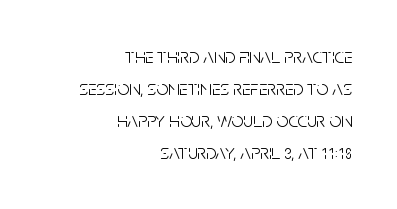
{"italic": "no", "bold": "no", "underline": "no", "align": "right", "line_spacing": "normal", "line_spacing_ratio": 1.53, "letter_spacing": "normal", "letter_spacing_em": 0.0, "glyph_px": 21}
